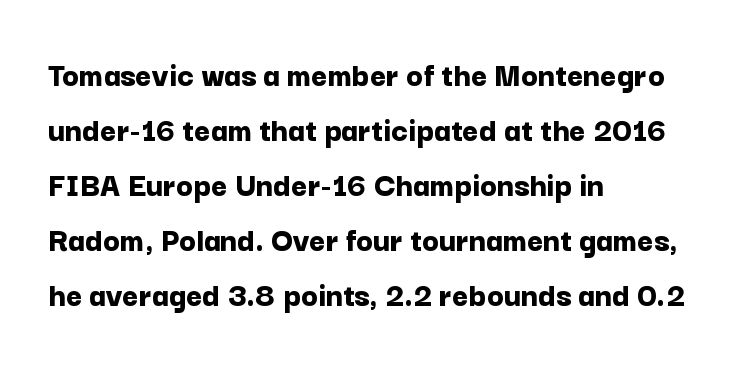
Q: Is the text bold? A: Yes.
Q: Is the text italic (slanted)? A: No, it is upright.
Q: Is the typeface a serif or a sans-serif typeface? A: Sans-serif.
Q: Is the text underlined? A: No.
Q: How is the paragraph aligned? A: Left-aligned.
Q: Is the spacing between letters normal or unusually wide? A: Normal.
Q: Is the spacing between lines tight, normal or loose? A: Normal.
Q: Width (condensed, normal, or wide)? A: Normal.
Q: Stroke contrast? A: Low.
Q: x-height? A: Medium.
Q: Monospaced? A: No.
